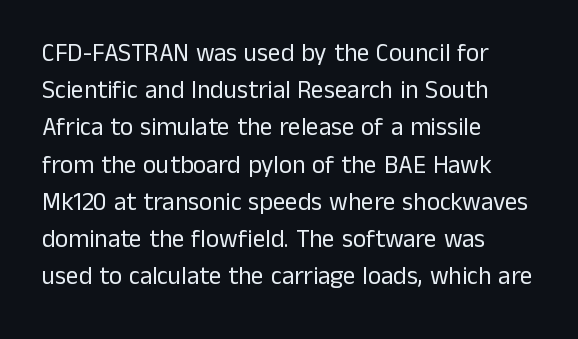
The image shows 25 px text type, upright; set left-aligned, normal line spacing (1.49x), normal letter spacing, not underlined.
